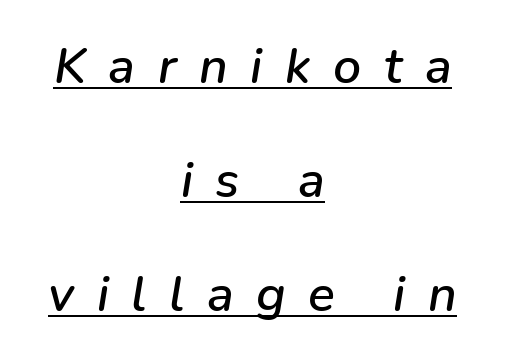
The image shows 50 px text type, italic (leaning right); set centered, loose line spacing (2.28x), unusually wide letter spacing (+0.45 em), underlined; low stroke contrast and a medium x-height.
